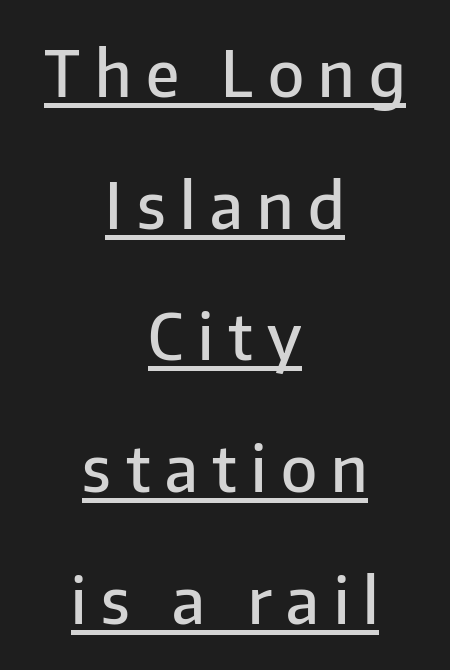
{"serif": "no", "italic": "no", "bold": "semi", "weight": "semibold", "width": "normal", "stroke_contrast": "low", "x_height": "medium", "monospaced": "no", "underline": "yes", "align": "center", "line_spacing": "loose", "line_spacing_ratio": 2.09, "letter_spacing": "wide", "letter_spacing_em": 0.23, "glyph_px": 63}
